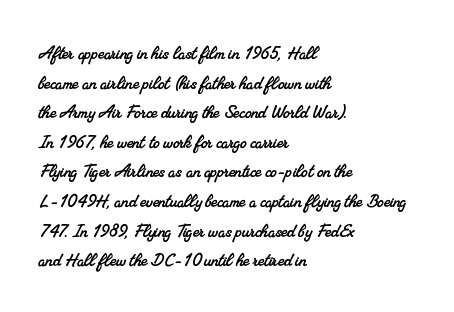
{"underline": "no", "align": "left", "line_spacing": "normal", "line_spacing_ratio": 1.41, "letter_spacing": "normal", "letter_spacing_em": 0.0, "glyph_px": 21}
